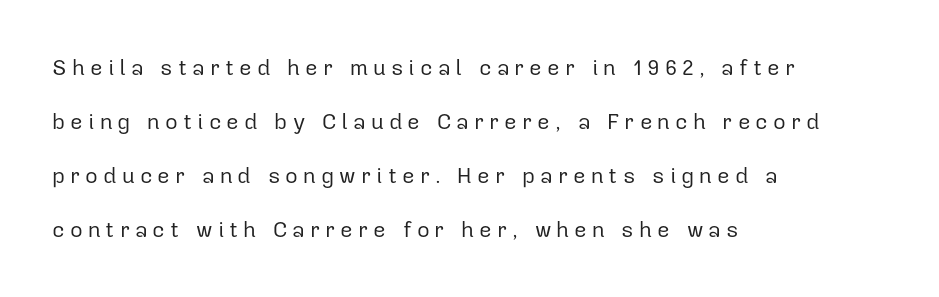
Q: Is the text bold? A: No.
Q: Is the text italic (slanted)? A: No, it is upright.
Q: Is the text underlined? A: No.
Q: How is the paragraph aligned? A: Left-aligned.
Q: Is the spacing between letters normal or unusually wide? A: Unusually wide.
Q: Is the spacing between lines tight, normal or loose? A: Loose.
